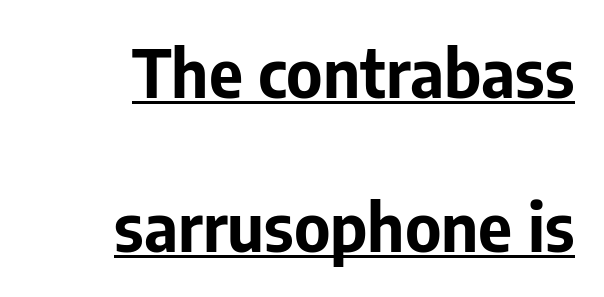
The image shows 66 px bold sans-serif type, upright; set right-aligned, loose line spacing (2.33x), normal letter spacing, underlined; low stroke contrast and a medium x-height.
